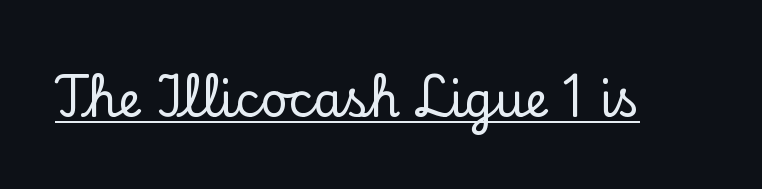
Q: Is the text italic (slanted)? A: No, it is upright.
Q: Is the typeface a serif or a sans-serif typeface? A: Serif.
Q: Is the text underlined? A: Yes.
Q: Is the spacing between letters normal or unusually wide? A: Normal.
Q: Width (condensed, normal, or wide)? A: Normal.
Q: Stroke contrast? A: Low.
Q: x-height? A: Small.
Q: Monospaced? A: No.
